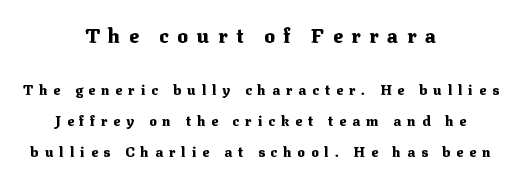
{"italic": "no", "bold": "yes", "underline": "no", "align": "center", "line_spacing": "loose", "line_spacing_ratio": 2.2, "letter_spacing": "wide", "letter_spacing_em": 0.43, "larger_block": "first", "size_ratio": 1.43, "glyph_px": 20}
